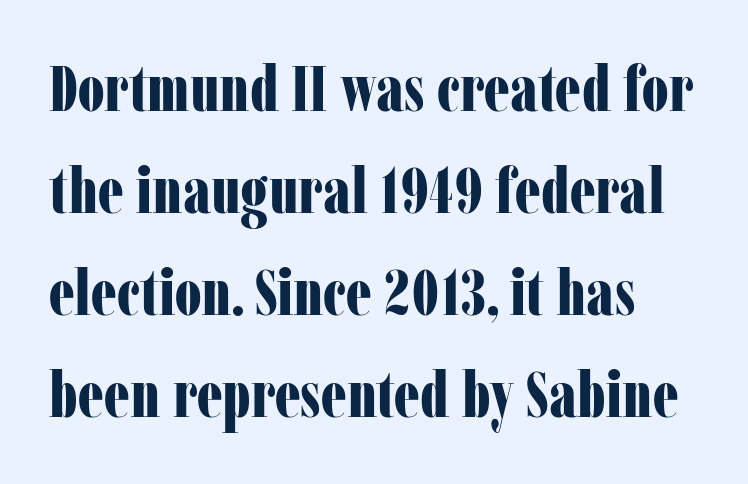
The image shows 65 px bold, condensed serif type, upright; set normal line spacing (1.57x), normal letter spacing, not underlined; low stroke contrast and a medium x-height.
